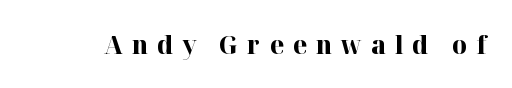
The image shows 26 px bold type, upright; set unusually wide letter spacing (+0.34 em), not underlined.
